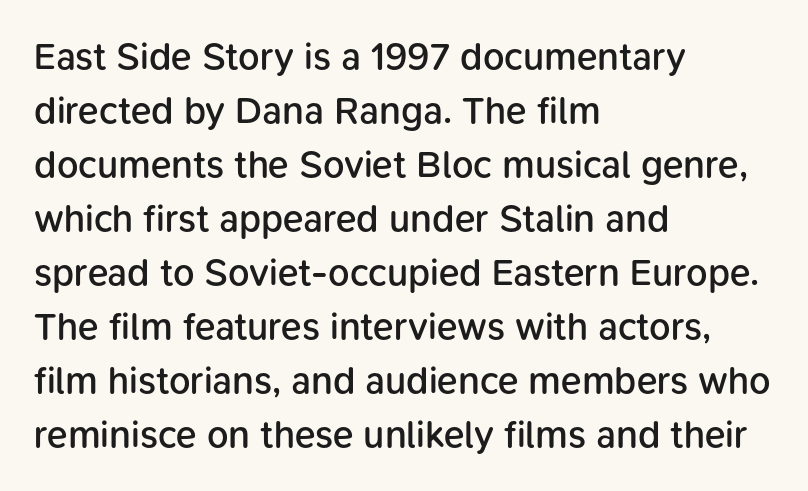
Q: Is the text bold? A: Semi-bold.
Q: Is the text italic (slanted)? A: No, it is upright.
Q: Is the typeface a serif or a sans-serif typeface? A: Sans-serif.
Q: Is the text underlined? A: No.
Q: How is the paragraph aligned? A: Left-aligned.
Q: Is the spacing between letters normal or unusually wide? A: Normal.
Q: Is the spacing between lines tight, normal or loose? A: Normal.
Q: Width (condensed, normal, or wide)? A: Normal.
Q: Stroke contrast? A: Low.
Q: x-height? A: Medium.
Q: Monospaced? A: No.
